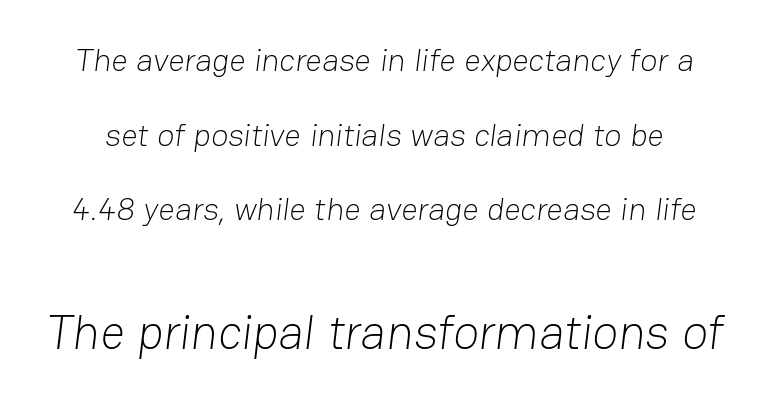
{"serif": "no", "bold": "no", "weight": "light", "width": "normal", "stroke_contrast": "low", "x_height": "medium", "monospaced": "no", "underline": "no", "line_spacing": "loose", "line_spacing_ratio": 2.33, "letter_spacing": "normal", "letter_spacing_em": 0.0, "larger_block": "second", "size_ratio": 1.5, "glyph_px": 48}
